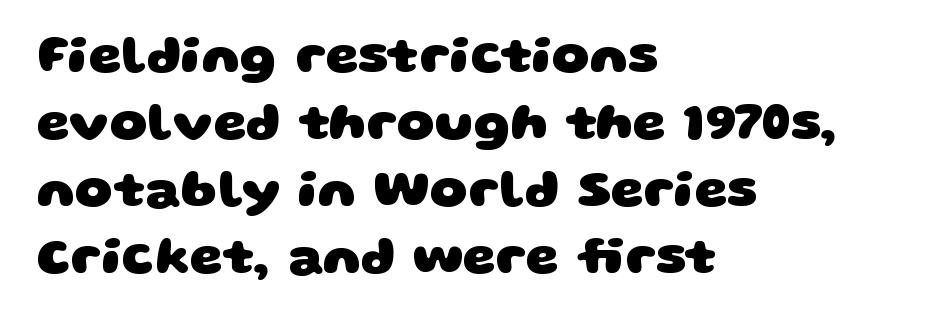
{"serif": "no", "bold": "yes", "weight": "heavy", "width": "wide", "stroke_contrast": "low", "x_height": "large", "monospaced": "no", "underline": "no", "align": "left", "line_spacing": "normal", "line_spacing_ratio": 1.29, "letter_spacing": "normal", "letter_spacing_em": 0.0, "glyph_px": 52}
